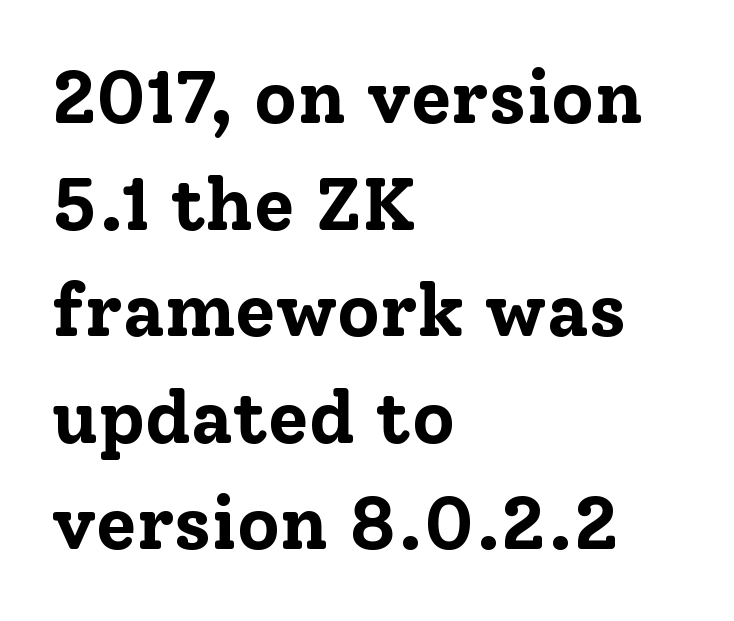
The lettering stays uniformly vertical, giving the passage a roman look. What stands out about the letter spacing? Nothing — it is the standard amount. The setting favours the left margin, as ordinary paragraphs usually do. A typesetter would call this proportional, since set widths differ per character.
